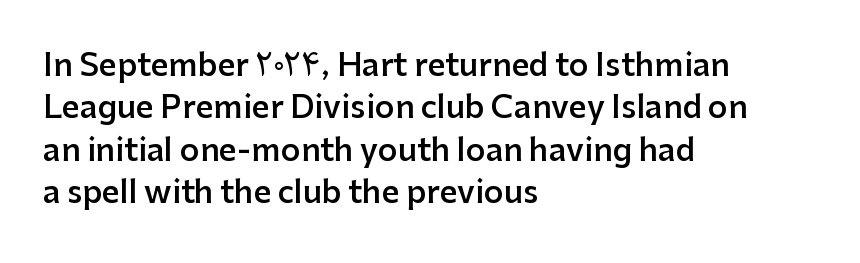
Q: Is the text bold? A: Semi-bold.
Q: Is the text italic (slanted)? A: No, it is upright.
Q: Is the typeface a serif or a sans-serif typeface? A: Sans-serif.
Q: Is the text underlined? A: No.
Q: How is the paragraph aligned? A: Left-aligned.
Q: Is the spacing between letters normal or unusually wide? A: Normal.
Q: Is the spacing between lines tight, normal or loose? A: Normal.
Q: Width (condensed, normal, or wide)? A: Normal.
Q: Stroke contrast? A: Low.
Q: x-height? A: Medium.
Q: Monospaced? A: No.
